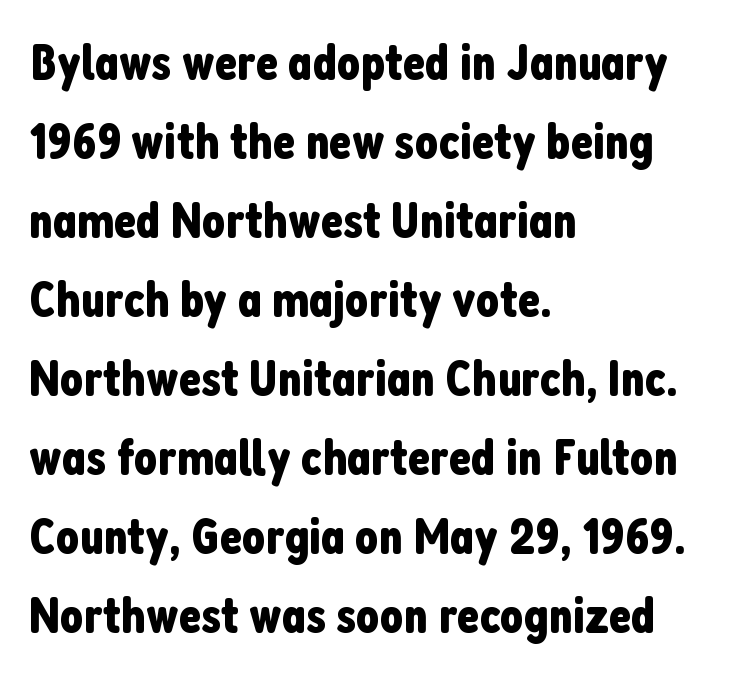
Q: Is the text italic (slanted)? A: No, it is upright.
Q: Is the typeface a serif or a sans-serif typeface? A: Sans-serif.
Q: Is the text underlined? A: No.
Q: How is the paragraph aligned? A: Left-aligned.
Q: Is the spacing between letters normal or unusually wide? A: Normal.
Q: Is the spacing between lines tight, normal or loose? A: Normal.
Q: Width (condensed, normal, or wide)? A: Condensed.
Q: Stroke contrast? A: Low.
Q: x-height? A: Medium.
Q: Monospaced? A: No.
